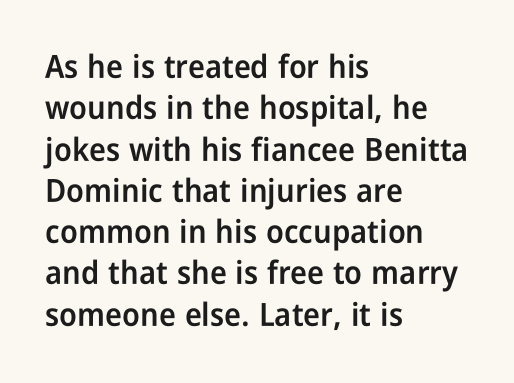
Q: Is the text bold? A: Semi-bold.
Q: Is the text italic (slanted)? A: No, it is upright.
Q: Is the typeface a serif or a sans-serif typeface? A: Sans-serif.
Q: Is the text underlined? A: No.
Q: How is the paragraph aligned? A: Left-aligned.
Q: Is the spacing between letters normal or unusually wide? A: Normal.
Q: Is the spacing between lines tight, normal or loose? A: Normal.
Q: Width (condensed, normal, or wide)? A: Condensed.
Q: Stroke contrast? A: Low.
Q: x-height? A: Medium.
Q: Monospaced? A: No.
